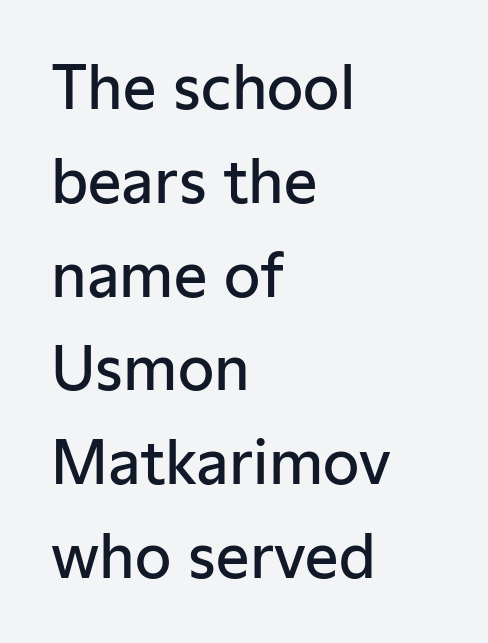
The image shows 59 px semibold sans-serif type, upright; set left-aligned, normal line spacing (1.59x), normal letter spacing, not underlined; low stroke contrast and a medium x-height.
